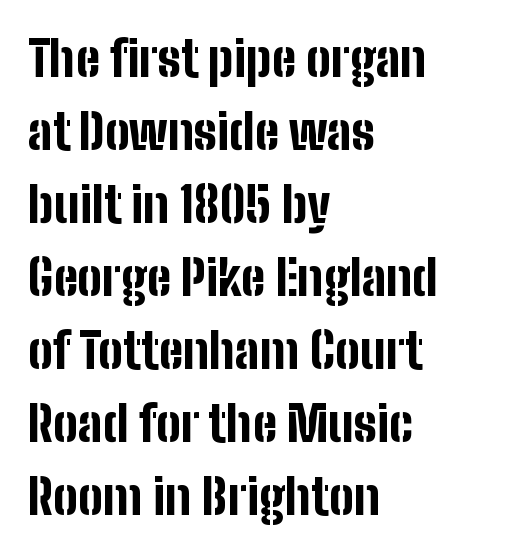
{"serif": "no", "italic": "no", "bold": "yes", "weight": "bold", "width": "condensed", "stroke_contrast": "low", "x_height": "medium", "monospaced": "no", "underline": "no", "align": "left", "line_spacing": "normal", "line_spacing_ratio": 1.49, "letter_spacing": "normal", "letter_spacing_em": 0.0, "glyph_px": 49}
